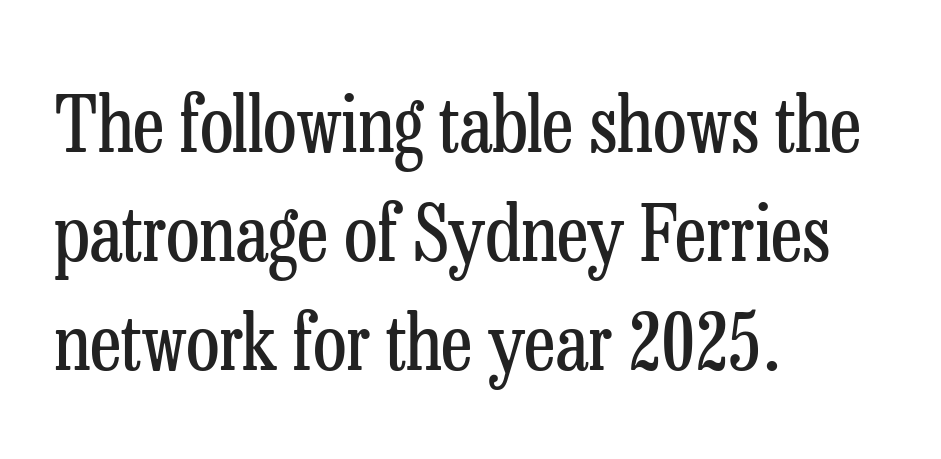
Line spacing here is normal. A quiet, ordinary-to-light weight characterises the typeface. The letters stand upright; this is a roman face. Only glyphs here, with clear space below each row. The face used here is seriffed, in the tradition of book romans.
